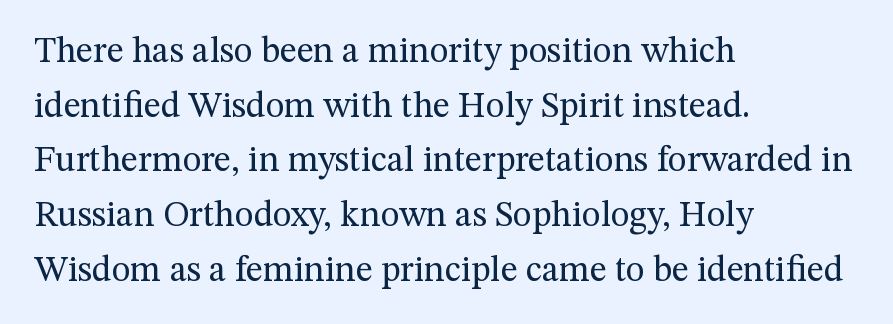
{"serif": "yes", "italic": "no", "bold": "no", "weight": "regular", "width": "normal", "stroke_contrast": "medium", "x_height": "medium", "monospaced": "no", "underline": "no", "align": "left", "line_spacing": "normal", "line_spacing_ratio": 1.52, "letter_spacing": "normal", "letter_spacing_em": 0.0, "glyph_px": 36}
